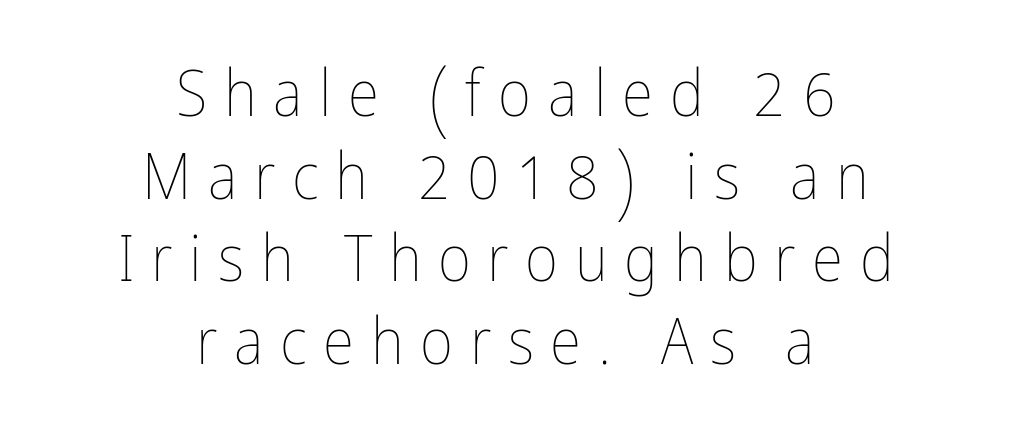
Q: Is the text bold? A: No.
Q: Is the text italic (slanted)? A: No, it is upright.
Q: Is the text underlined? A: No.
Q: How is the paragraph aligned? A: Centered.
Q: Is the spacing between letters normal or unusually wide? A: Unusually wide.
Q: Is the spacing between lines tight, normal or loose? A: Normal.
Q: Width (condensed, normal, or wide)? A: Condensed.
Q: Stroke contrast? A: Low.
Q: x-height? A: Medium.
Q: Monospaced? A: No.
